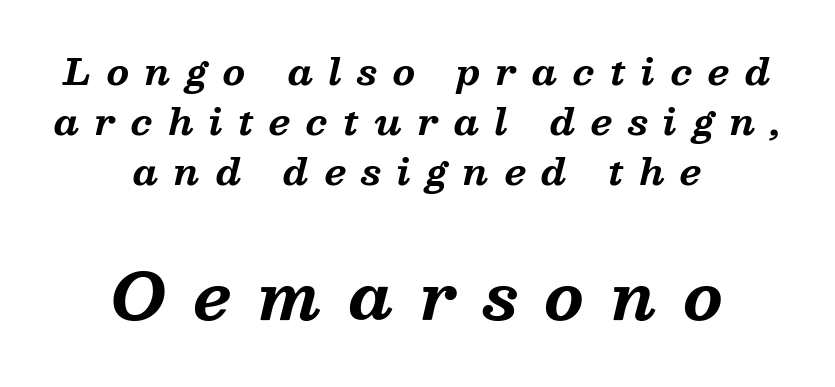
The image shows 63 px bold serif type, italic (leaning right); set centered, normal line spacing (1.39x), unusually wide letter spacing (+0.43 em), not underlined; the second (bottom) block is 1.75x larger; medium stroke contrast and a medium x-height.
